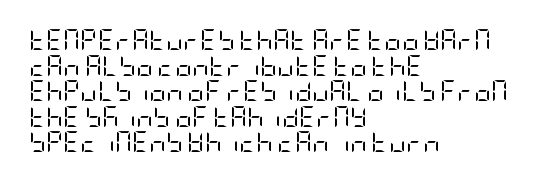
Q: Is the text bold? A: No.
Q: Is the text italic (slanted)? A: No, it is upright.
Q: Is the text underlined? A: No.
Q: How is the paragraph aligned? A: Left-aligned.
Q: Is the spacing between letters normal or unusually wide? A: Normal.
